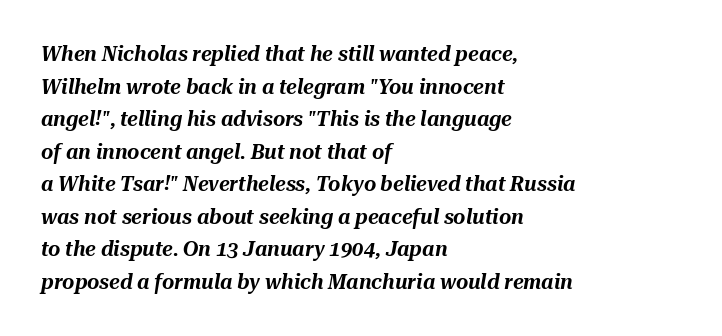
Q: Is the text italic (slanted)? A: Yes, it leans right by about 10 degrees.
Q: Is the text underlined? A: No.
Q: How is the paragraph aligned? A: Left-aligned.
Q: Is the spacing between letters normal or unusually wide? A: Normal.
Q: Is the spacing between lines tight, normal or loose? A: Normal.
